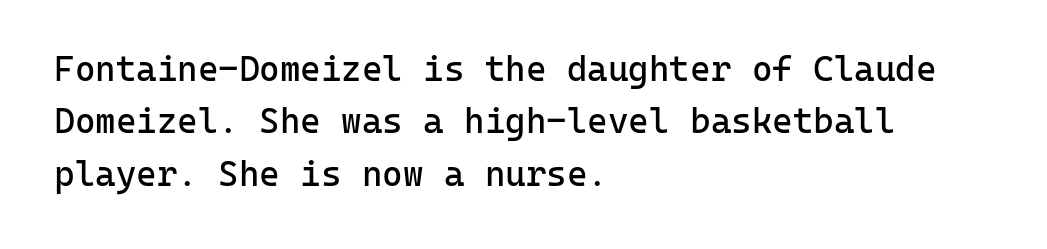
You could call the tracking neutral — neither tight nor loose. This sample uses a sans-serif face. Leading: standard. Rule under the text: the space is simply empty. Does the copy run flush right? No — it runs flush left. This sample uses an upright cut, with every glyph sitting square on the baseline.
